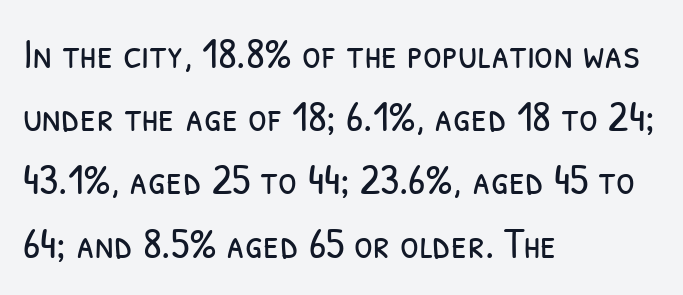
{"serif": "no", "bold": "no", "weight": "light", "width": "condensed", "stroke_contrast": "low", "x_height": "medium", "monospaced": "no", "underline": "no", "align": "left", "line_spacing": "normal", "line_spacing_ratio": 1.47, "letter_spacing": "normal", "letter_spacing_em": 0.0, "glyph_px": 43}
